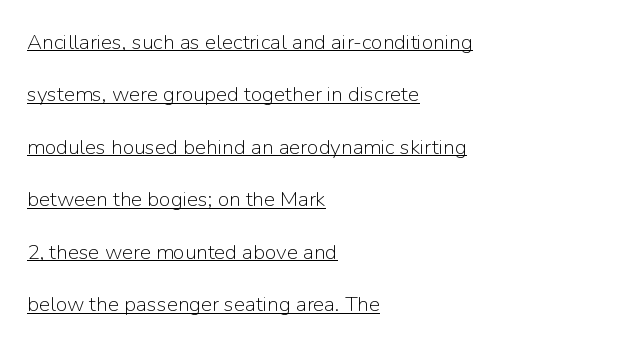
Each word holds together tightly as a unit, with standard inter-letter gaps. The rendering uses the underline text-decoration. Horizontal alignment here is leftward, the default for most running prose. Ink coverage per letter is moderate at most.
